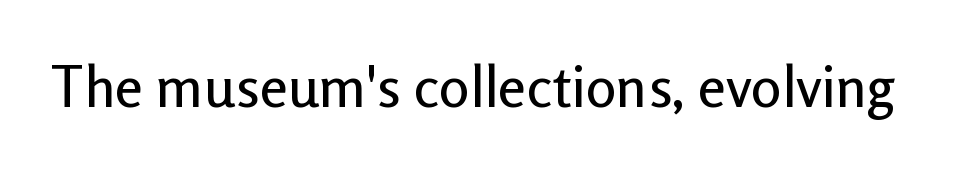
Q: Is the text italic (slanted)? A: No, it is upright.
Q: Is the typeface a serif or a sans-serif typeface? A: Sans-serif.
Q: Is the text underlined? A: No.
Q: Is the spacing between letters normal or unusually wide? A: Normal.
Q: Width (condensed, normal, or wide)? A: Normal.
Q: Stroke contrast? A: Low.
Q: x-height? A: Medium.
Q: Monospaced? A: No.
